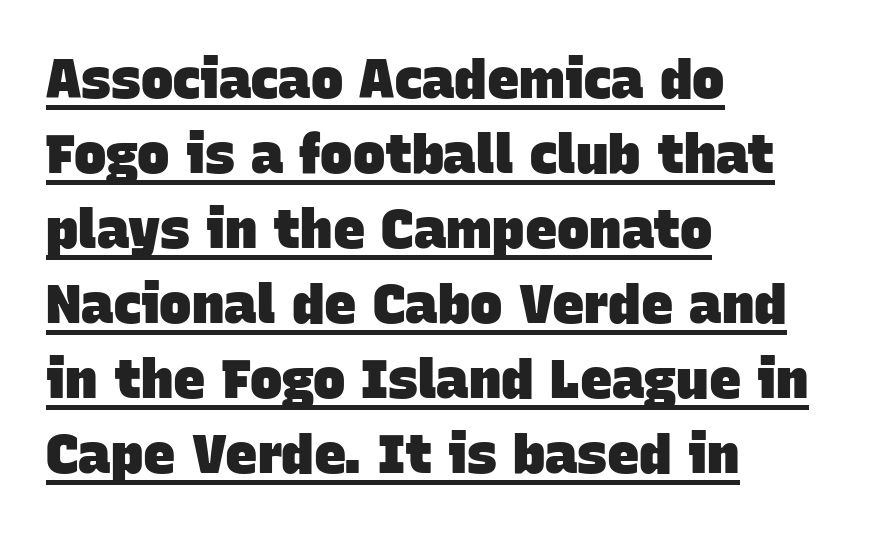
The image shows 54 px heavy sans-serif type; set left-aligned, normal line spacing (1.39x), normal letter spacing, underlined; low stroke contrast and a large x-height.
